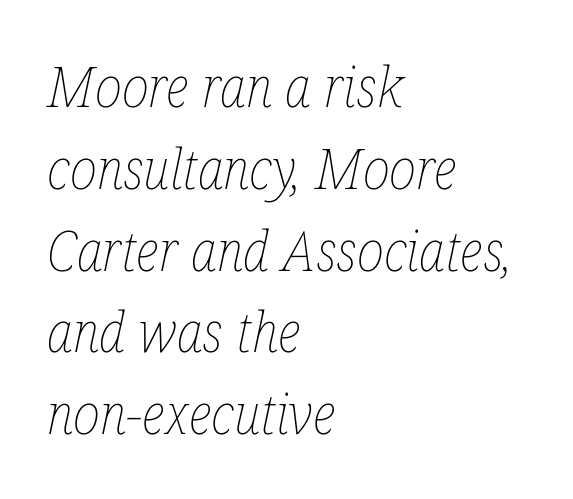
Q: Is the text bold? A: No.
Q: Is the text italic (slanted)? A: Yes, it leans right by about 12 degrees.
Q: Is the text underlined? A: No.
Q: How is the paragraph aligned? A: Left-aligned.
Q: Is the spacing between letters normal or unusually wide? A: Normal.
Q: Is the spacing between lines tight, normal or loose? A: Normal.
Q: Width (condensed, normal, or wide)? A: Condensed.
Q: Stroke contrast? A: Low.
Q: x-height? A: Medium.
Q: Monospaced? A: No.
